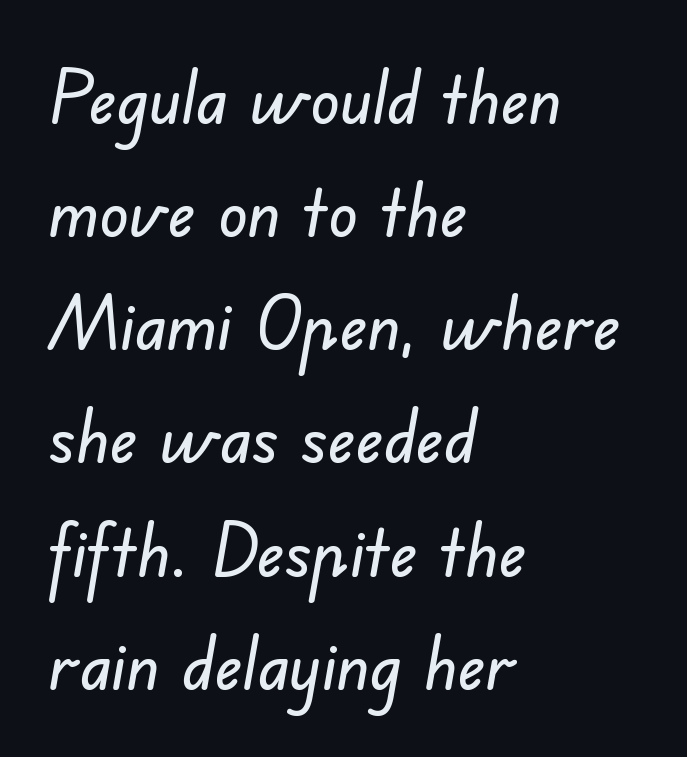
Q: Is the typeface a serif or a sans-serif typeface? A: Sans-serif.
Q: Is the text underlined? A: No.
Q: How is the paragraph aligned? A: Left-aligned.
Q: Is the spacing between letters normal or unusually wide? A: Normal.
Q: Is the spacing between lines tight, normal or loose? A: Normal.
Q: Width (condensed, normal, or wide)? A: Normal.
Q: Stroke contrast? A: Low.
Q: x-height? A: Small.
Q: Monospaced? A: No.
